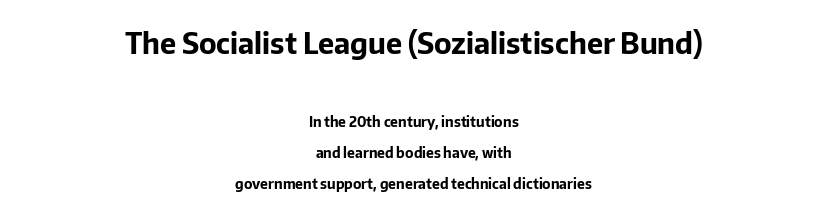
The image shows 29 px bold sans-serif type, upright; set centered, loose line spacing (2.23x), normal letter spacing, not underlined; the first (top) block is 2.07x larger; low stroke contrast and a medium x-height.
